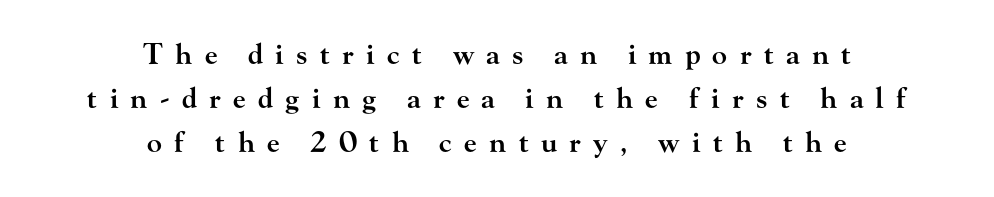
Yep, those are serifs on the letters. Typographic density is moderately raised because the face is semibold. Horizontal alignment here is central, giving a formal, balanced look. Proportional: the letters do not fall into vertical columns. Descender tails drop into unmarked territory.
